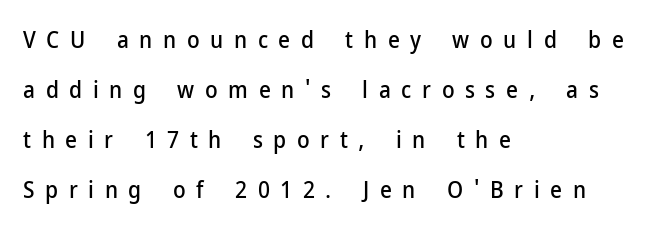
{"italic": "no", "underline": "no", "align": "left", "line_spacing": "loose", "line_spacing_ratio": 2.17, "letter_spacing": "wide", "letter_spacing_em": 0.46, "glyph_px": 23}
